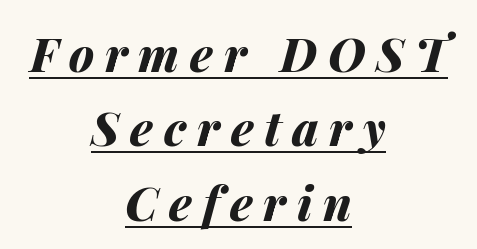
{"italic": "yes", "lean": "right", "slant_degrees": 14, "bold": "yes", "weight": "bold", "width": "normal", "stroke_contrast": "medium", "x_height": "medium", "monospaced": "no", "underline": "yes", "align": "center", "line_spacing": "normal", "line_spacing_ratio": 1.58, "letter_spacing": "wide", "letter_spacing_em": 0.23, "glyph_px": 47}
